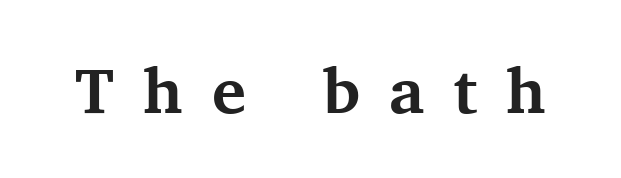
The image shows 64 px bold serif type, upright; set unusually wide letter spacing (+0.45 em), not underlined; medium stroke contrast and a medium x-height.
